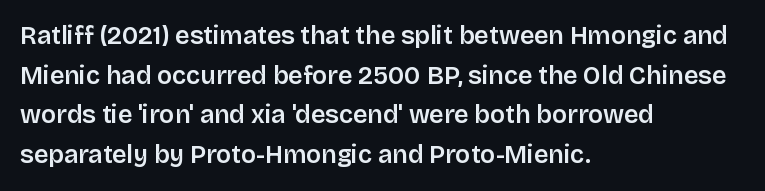
The image shows 25 px text type, upright; set left-aligned, normal line spacing (1.59x), normal letter spacing, not underlined.
